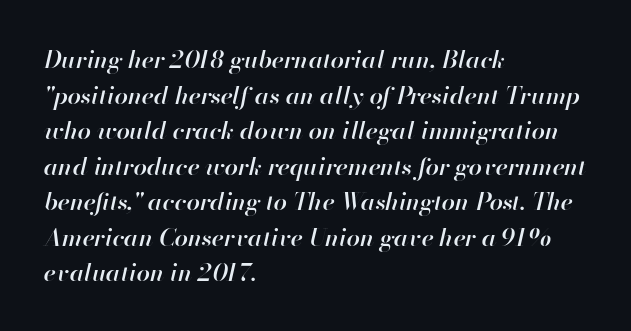
{"italic": "yes", "lean": "right", "slant_degrees": 13, "bold": "semi", "underline": "no", "align": "left", "line_spacing": "normal", "line_spacing_ratio": 1.48, "letter_spacing": "normal", "letter_spacing_em": 0.0, "glyph_px": 24}
